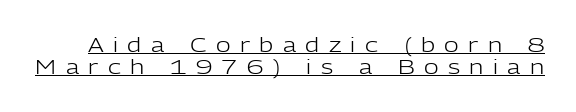
The image shows 20 px text type, upright; set tight line spacing (1.11x), unusually wide letter spacing (+0.47 em), underlined.
